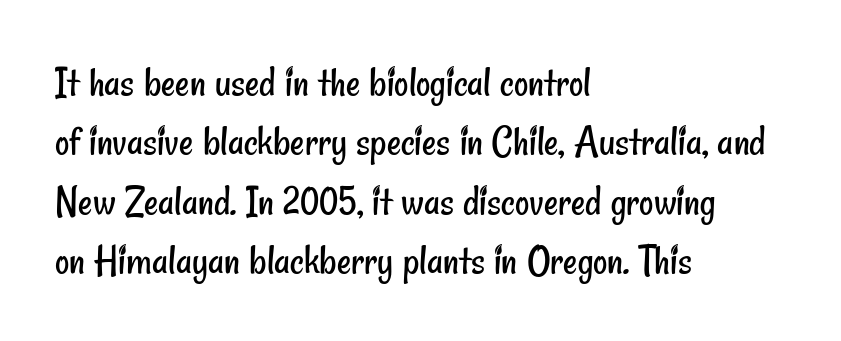
The weight would be labelled regular, book, light, or lighter still. Just letters on the line, the space beneath them empty. Evenly set lines give the paragraph a standard silhouette. The lines in this sample share a left origin and differ only in where they stop. Letterform terminals end flat and unadorned throughout the passage. Proportional: the letters do not fall into vertical columns.
